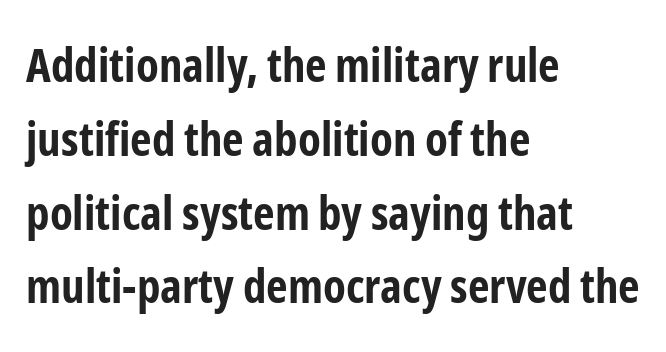
The image shows 47 px bold, condensed sans-serif type, upright; set left-aligned, normal line spacing (1.57x), normal letter spacing, not underlined; low stroke contrast and a medium x-height.
